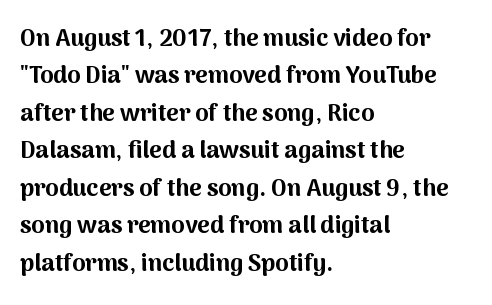
Underline: absent. Strokes here are thick enough to call this a true bold. This block has exactly the height ordinary leading produces. Standard letterfit; no display-style spreading of the glyphs. The lines are quadded left.
